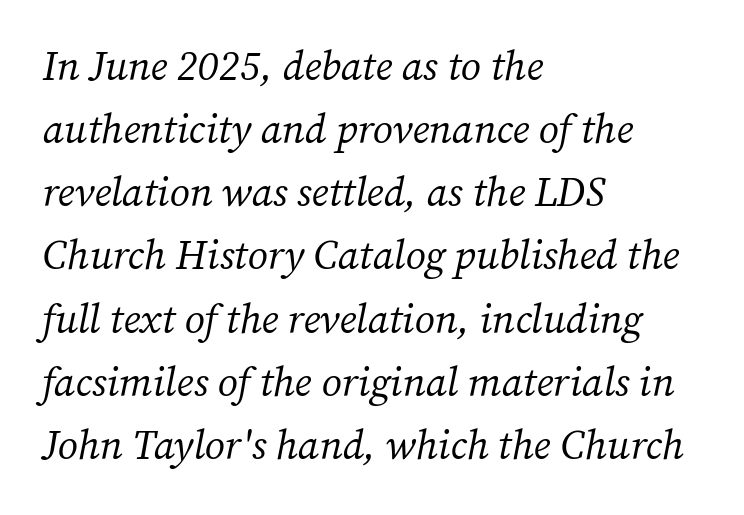
The image shows 41 px regular-weight serif type, italic (leaning right); set left-aligned, normal line spacing (1.54x), normal letter spacing, not underlined; medium stroke contrast and a medium x-height.
